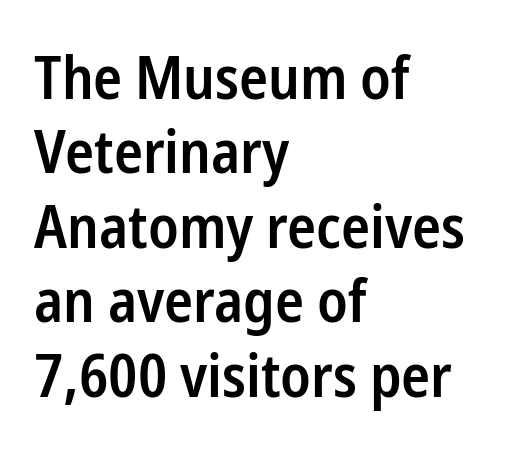
The image shows 60 px semibold, condensed sans-serif type, upright; set left-aligned, line spacing 1.24x, normal letter spacing, not underlined; low stroke contrast and a medium x-height.
